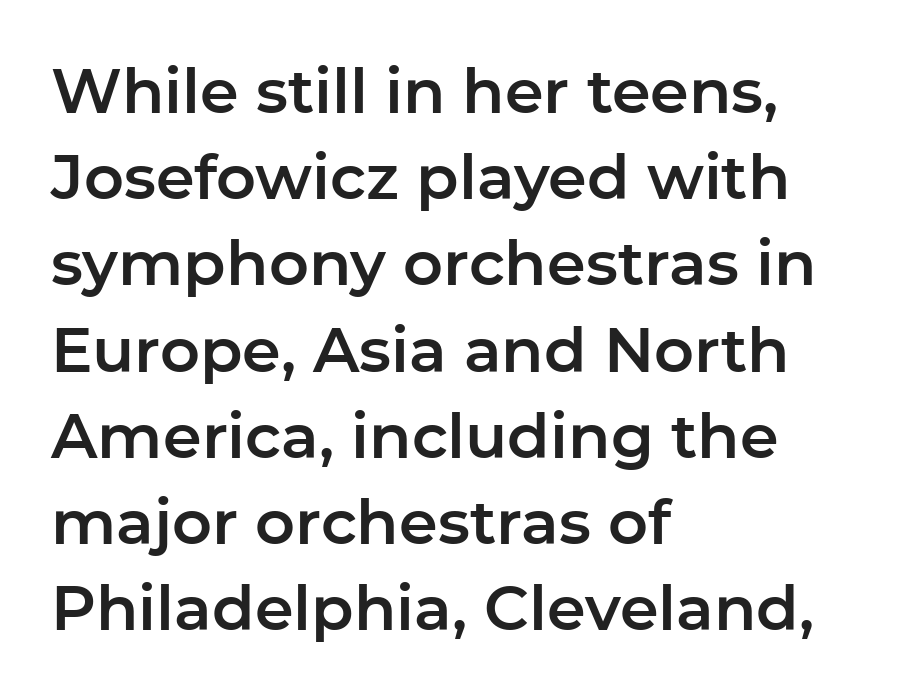
The passage is arranged the way most books set body copy — flush left. Unmarked baselines from the first word to the last. Nobody touched the tracking dial on this one. Vertical spacing — default. You could not count columns in this text — the font is proportionally spaced. Does the lettering tilt? It doesn't — this is upright.
